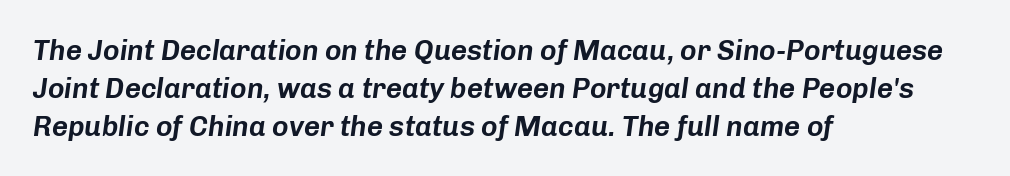
{"italic": "yes", "lean": "right", "slant_degrees": 8, "width": "normal", "stroke_contrast": "low", "x_height": "medium", "monospaced": "no", "underline": "no", "align": "left", "line_spacing": "normal", "line_spacing_ratio": 1.35, "letter_spacing": "normal", "letter_spacing_em": 0.0, "glyph_px": 28}
